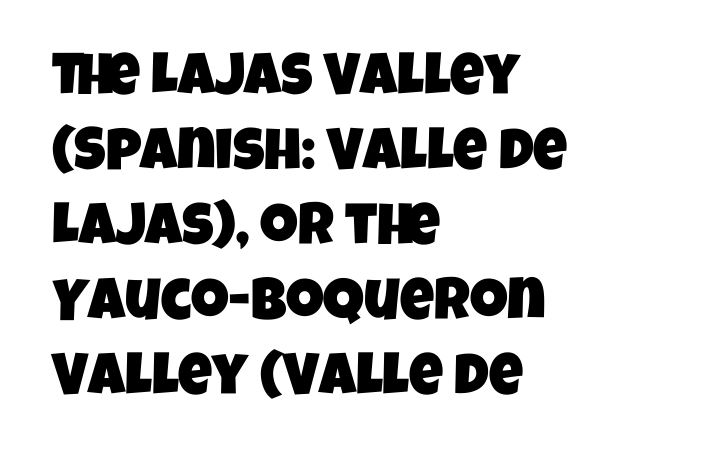
Q: Is the typeface a serif or a sans-serif typeface? A: Sans-serif.
Q: Is the text underlined? A: No.
Q: How is the paragraph aligned? A: Left-aligned.
Q: Is the spacing between letters normal or unusually wide? A: Normal.
Q: Is the spacing between lines tight, normal or loose? A: Normal.
Q: Width (condensed, normal, or wide)? A: Condensed.
Q: Stroke contrast? A: Low.
Q: x-height? A: Large.
Q: Monospaced? A: No.
